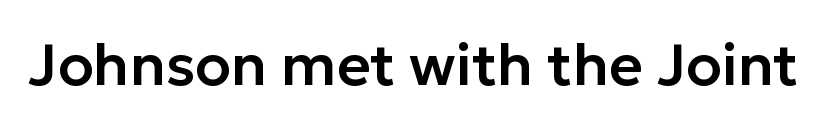
Q: Is the text italic (slanted)? A: No, it is upright.
Q: Is the typeface a serif or a sans-serif typeface? A: Sans-serif.
Q: Is the text underlined? A: No.
Q: Is the spacing between letters normal or unusually wide? A: Normal.
Q: Width (condensed, normal, or wide)? A: Normal.
Q: Stroke contrast? A: Low.
Q: x-height? A: Medium.
Q: Monospaced? A: No.
